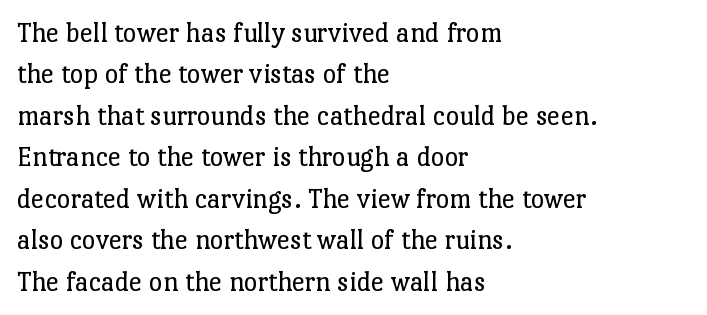
The face used here is rendered with its standard letterfit. Where is the straight margin? On the left. The type family on display is of the serif kind. This sample has the flowing, uneven cadence of proportional lettering.
